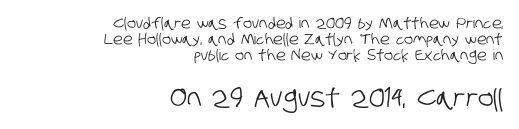
Decoration check: the copy has no underline. Casual observation: everything's shoved over to the right. The following chunk of copy outweighs the initial chunk in type size. Look at the tracking — it's just the regular setting, nothing added. Very little white space separates one row of letters from the next.
